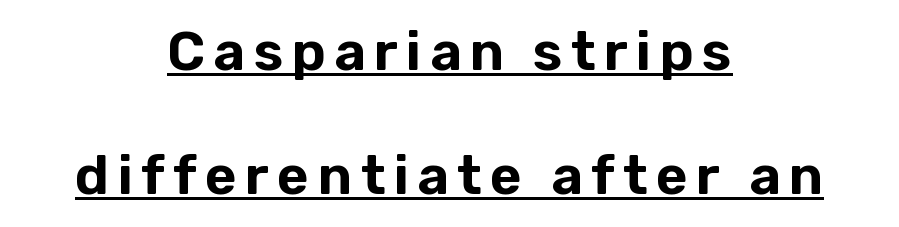
{"serif": "no", "italic": "no", "width": "normal", "stroke_contrast": "low", "x_height": "medium", "monospaced": "no", "underline": "yes", "align": "center", "line_spacing": "loose", "line_spacing_ratio": 2.26, "glyph_px": 55}
